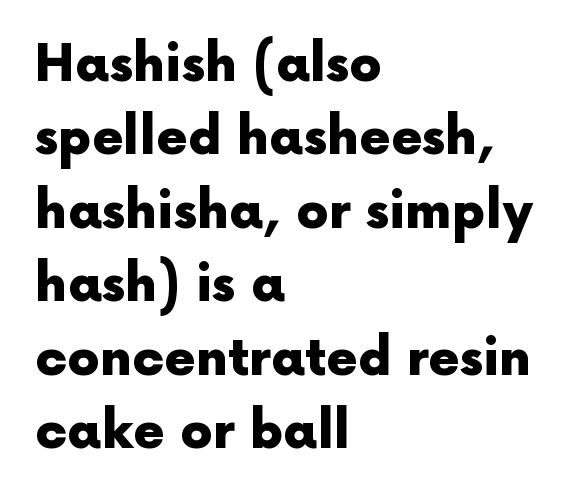
Short note: letters normally spaced. Are there feet on the stems? There aren't — it's a sans. Reading down the block, your eye returns to a fixed left position each line. The font's upright variant was chosen for this text. Clear beneath every line of the passage. These words are printed bold, with thick strokes throughout.
